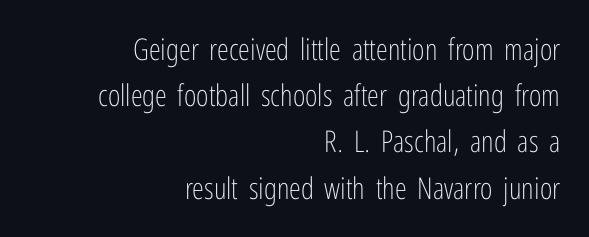
The image shows 30 px light, condensed sans-serif type, upright; set right-aligned, normal line spacing (1.54x), normal letter spacing, not underlined; low stroke contrast and a medium x-height.
